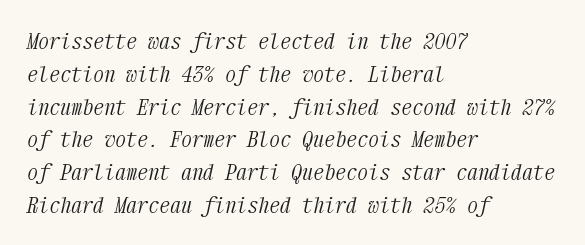
{"italic": "yes", "lean": "right", "slant_degrees": 12, "bold": "no", "underline": "no", "align": "left", "line_spacing": "normal", "line_spacing_ratio": 1.49, "letter_spacing": "normal", "letter_spacing_em": 0.0, "glyph_px": 22}
